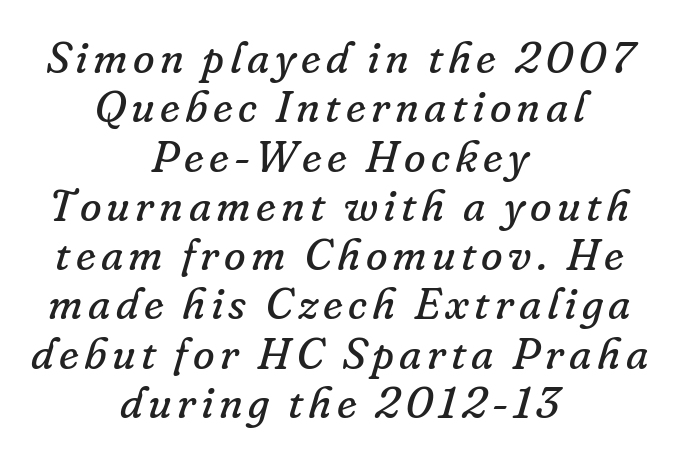
Q: Is the text bold? A: No.
Q: Is the text italic (slanted)? A: Yes, it leans right by about 16 degrees.
Q: Is the typeface a serif or a sans-serif typeface? A: Serif.
Q: Is the text underlined? A: No.
Q: How is the paragraph aligned? A: Centered.
Q: Is the spacing between lines tight, normal or loose? A: Tight.
Q: Width (condensed, normal, or wide)? A: Normal.
Q: Stroke contrast? A: Low.
Q: x-height? A: Small.
Q: Monospaced? A: No.
